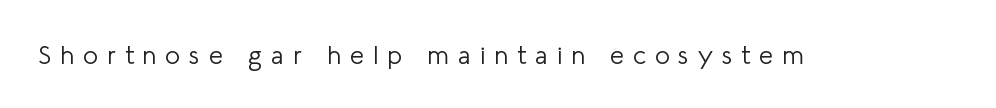
Q: Is the text bold? A: No.
Q: Is the text italic (slanted)? A: No, it is upright.
Q: Is the text underlined? A: No.
Q: Is the spacing between letters normal or unusually wide? A: Unusually wide.
